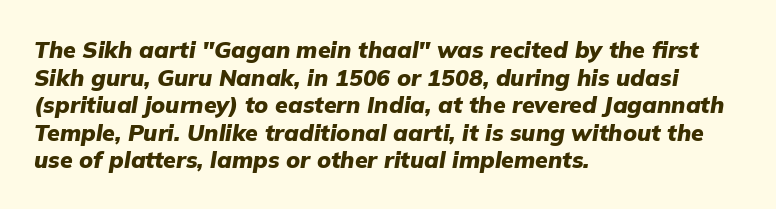
The image shows 23 px bold type, italic (leaning right); set left-aligned, line spacing 1.2x, normal letter spacing, not underlined.
